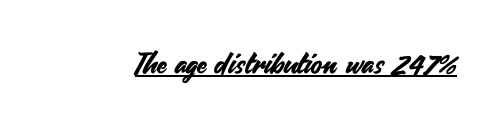
Q: Is the text italic (slanted)? A: Yes.
Q: Is the typeface a serif or a sans-serif typeface? A: Sans-serif.
Q: Is the text underlined? A: Yes.
Q: Is the spacing between letters normal or unusually wide? A: Normal.
Q: Width (condensed, normal, or wide)? A: Normal.
Q: Stroke contrast? A: Medium.
Q: x-height? A: Small.
Q: Monospaced? A: No.
